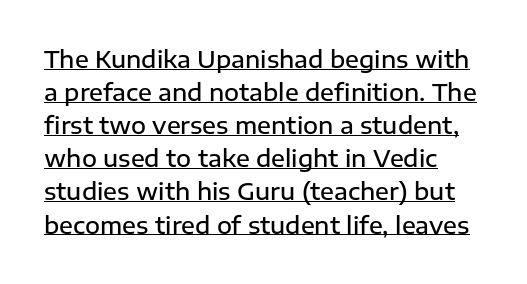
The string is rendered with underlining switched on. Heft: intermediate — a semibold. The letters stand straight up with perfectly vertical stems. These lines keep a tight, regular rhythm from letter to letter.
